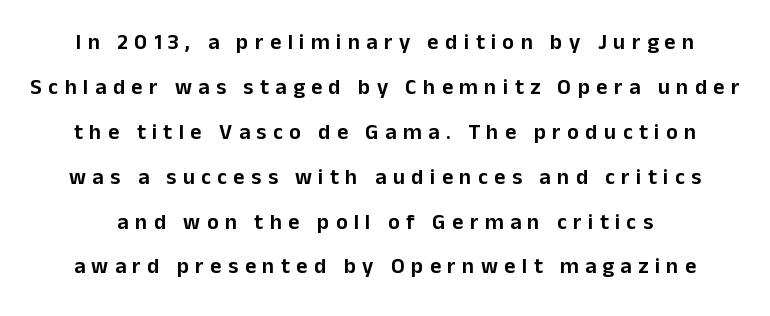
Q: Is the text italic (slanted)? A: No, it is upright.
Q: Is the text underlined? A: No.
Q: Is the spacing between letters normal or unusually wide? A: Unusually wide.
Q: Is the spacing between lines tight, normal or loose? A: Loose.
